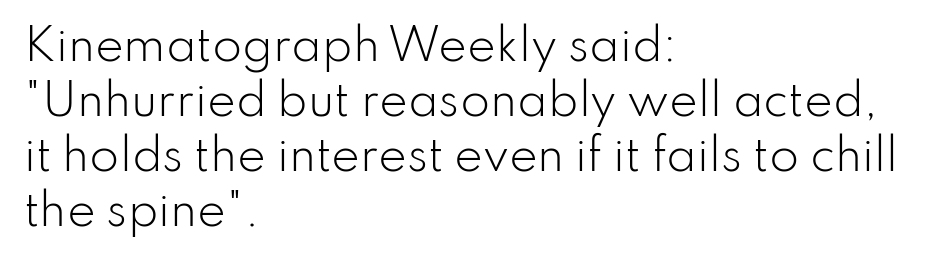
The image shows 43 px light sans-serif type, upright; set left-aligned, normal line spacing (1.28x), normal letter spacing, not underlined; low stroke contrast and a small x-height.
